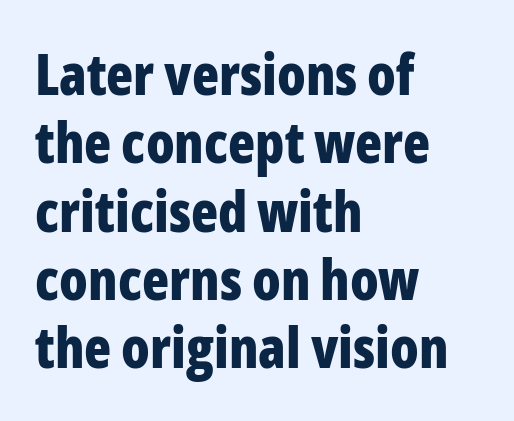
Q: Is the text bold? A: Yes.
Q: Is the text italic (slanted)? A: No, it is upright.
Q: Is the typeface a serif or a sans-serif typeface? A: Sans-serif.
Q: Is the text underlined? A: No.
Q: How is the paragraph aligned? A: Left-aligned.
Q: Is the spacing between letters normal or unusually wide? A: Normal.
Q: Width (condensed, normal, or wide)? A: Condensed.
Q: Stroke contrast? A: Low.
Q: x-height? A: Medium.
Q: Monospaced? A: No.
